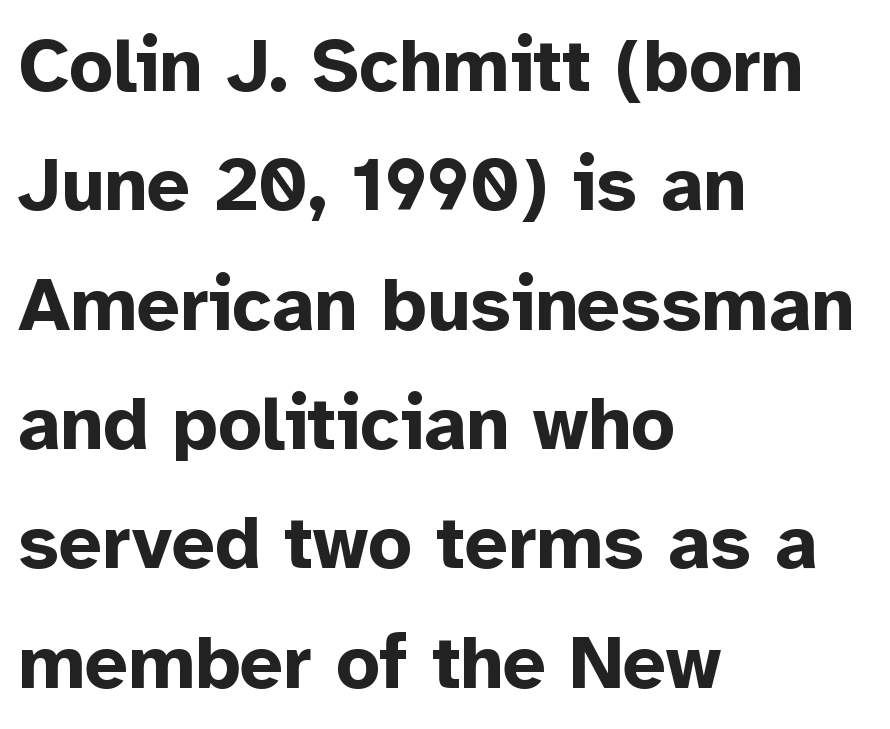
{"serif": "no", "italic": "no", "bold": "yes", "weight": "bold", "width": "normal", "stroke_contrast": "low", "x_height": "medium", "monospaced": "no", "underline": "no", "align": "left", "line_spacing": "normal", "line_spacing_ratio": 1.57, "letter_spacing": "normal", "letter_spacing_em": 0.0, "glyph_px": 76}
